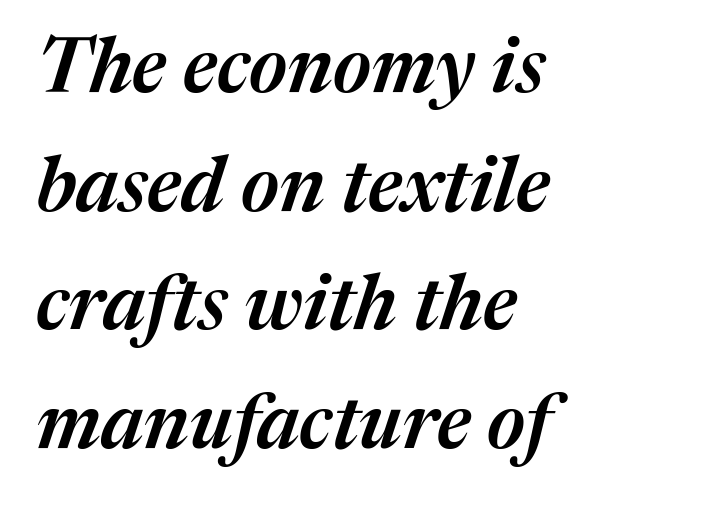
{"italic": "yes", "lean": "right", "slant_degrees": 17, "bold": "semi", "weight": "semibold", "width": "normal", "stroke_contrast": "medium", "x_height": "medium", "monospaced": "no", "underline": "no", "align": "left", "line_spacing": "normal", "line_spacing_ratio": 1.56, "letter_spacing": "normal", "letter_spacing_em": 0.0, "glyph_px": 76}
